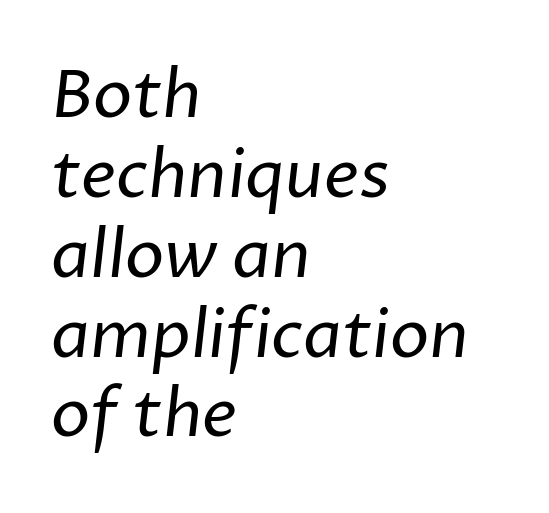
{"serif": "no", "bold": "no", "weight": "regular", "width": "normal", "stroke_contrast": "low", "x_height": "medium", "monospaced": "no", "underline": "no", "align": "left", "line_spacing_ratio": 1.21, "letter_spacing": "normal", "letter_spacing_em": 0.0, "glyph_px": 66}
